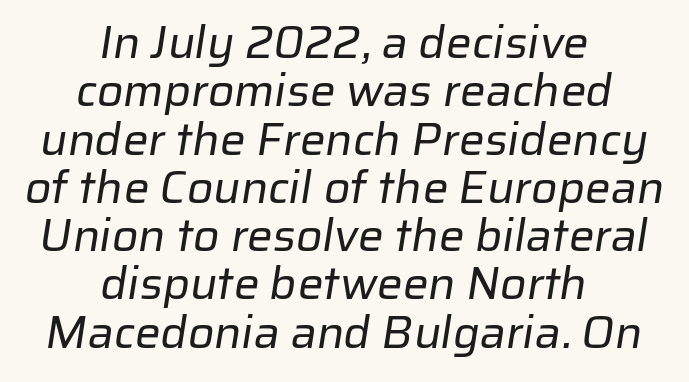
The image shows 46 px regular-weight sans-serif type; set centered, tight line spacing (1.05x), normal letter spacing, not underlined; low stroke contrast and a medium x-height.
